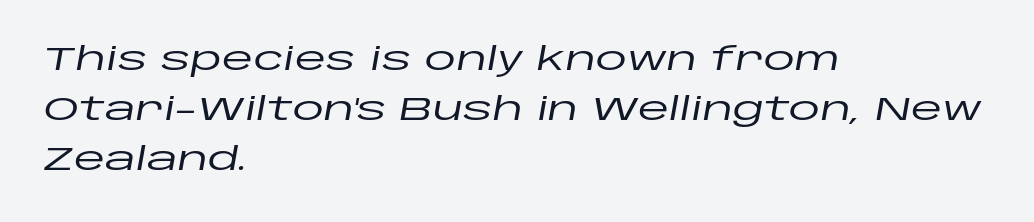
Q: Is the text italic (slanted)? A: Yes, it leans right by about 10 degrees.
Q: Is the text underlined? A: No.
Q: How is the paragraph aligned? A: Left-aligned.
Q: Is the spacing between letters normal or unusually wide? A: Normal.
Q: Is the spacing between lines tight, normal or loose? A: Normal.
Q: Width (condensed, normal, or wide)? A: Wide.
Q: Stroke contrast? A: Low.
Q: x-height? A: Large.
Q: Monospaced? A: No.
